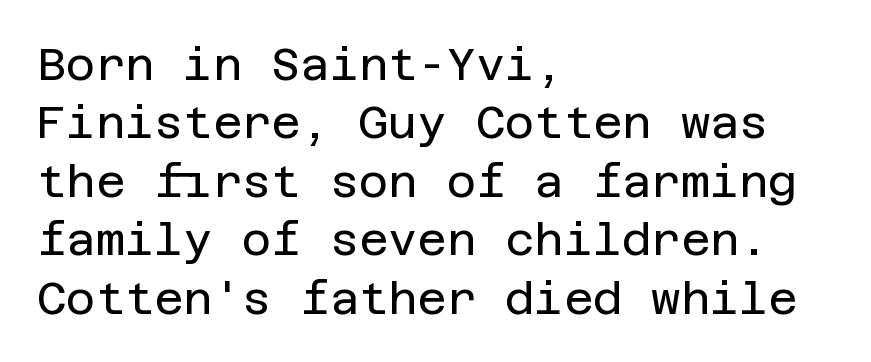
One glance says typical: line gaps are just what's usual. Italic: no, the glyphs are upright roman. The text block is weighted toward the left margin, trailing off unevenly rightward. Each word holds together tightly as a unit, with standard inter-letter gaps.
